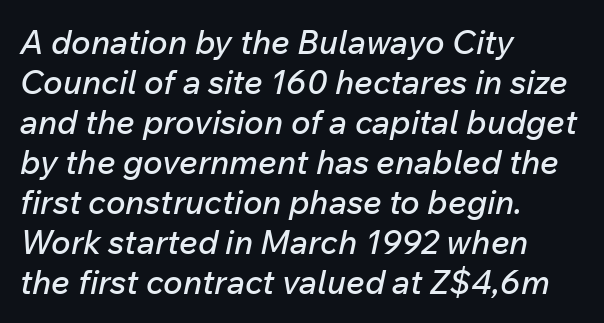
The image shows 33 px text type, italic (leaning right); set left-aligned, line spacing 1.21x, normal letter spacing, not underlined; low stroke contrast and a medium x-height.
